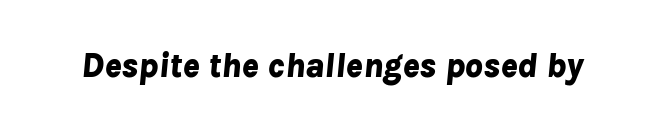
{"italic": "yes", "lean": "right", "slant_degrees": 8, "bold": "yes", "weight": "bold", "width": "normal", "stroke_contrast": "low", "x_height": "medium", "monospaced": "no", "underline": "no", "letter_spacing": "normal", "letter_spacing_em": 0.0, "glyph_px": 35}
